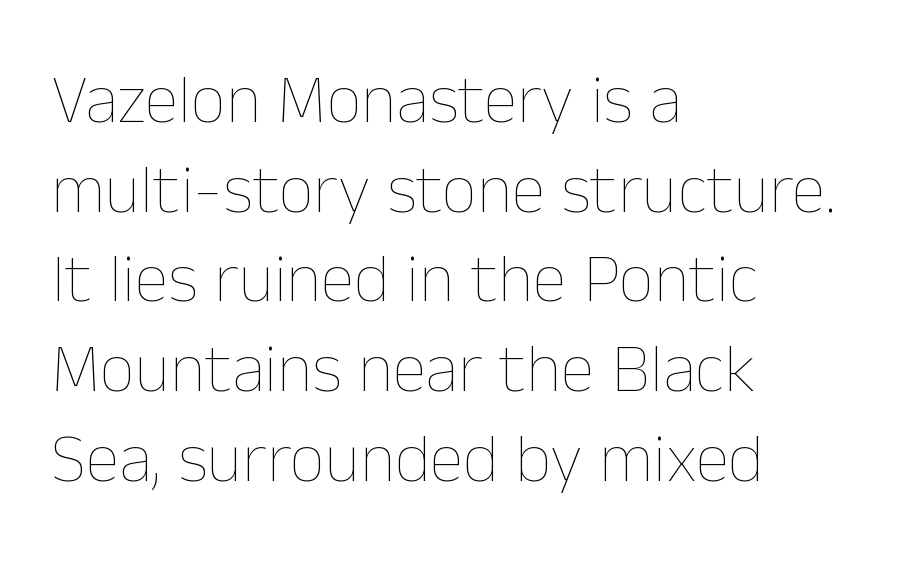
Rows of type keep a routine distance in the vertical direction. Varying glyph widths throughout — classic text-font behaviour. Tracking here is standard; glyphs follow each other at the usual distance. The type sits square on the baseline with zero lean. Each row of text sits above clean, open space. The rendering anchors every line to the left-hand side.
